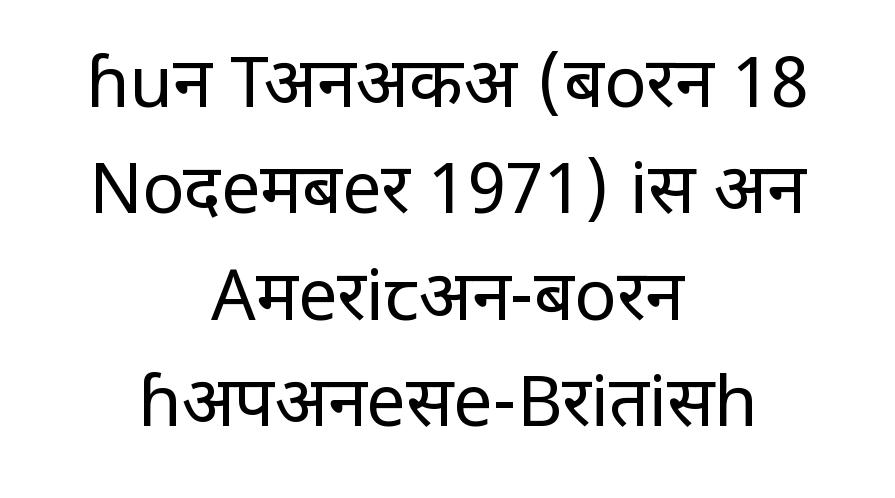
Regular leading. Check where the strokes stop: nothing finishes them off — pure sans. Every row of glyphs is offset so its center matches the block's center. On a weight scale, this lands at 450 or below.
